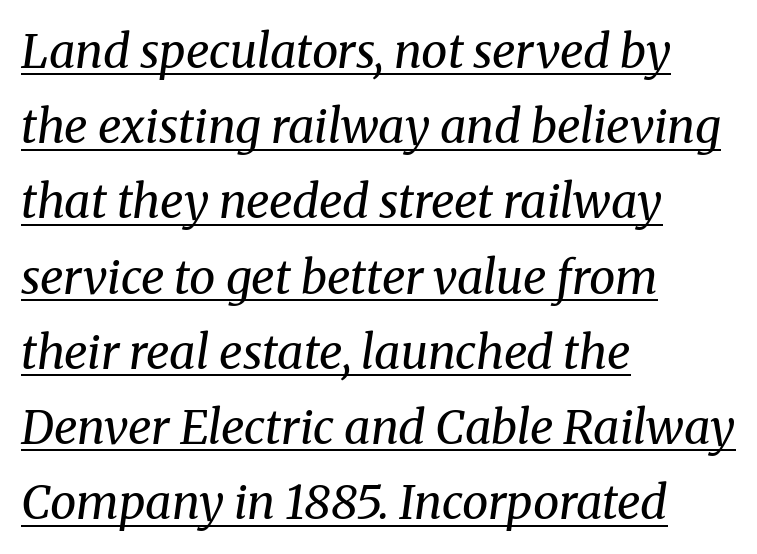
Small tapered or slab feet sit at the stroke ends, so this counts as serif. Horizontally, the lines are justified to the leading edge only. The designer left line spacing at the default. Italic? Definitely — the glyphs are oblique.
